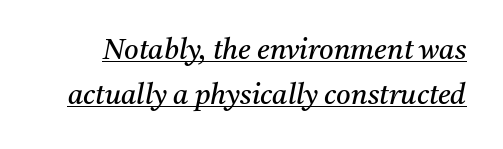
{"serif": "yes", "italic": "yes", "lean": "right", "slant_degrees": 11, "bold": "no", "weight": "regular", "width": "normal", "stroke_contrast": "medium", "x_height": "medium", "monospaced": "no", "underline": "yes", "line_spacing": "normal", "line_spacing_ratio": 1.61, "letter_spacing": "normal", "letter_spacing_em": 0.0, "glyph_px": 28}
